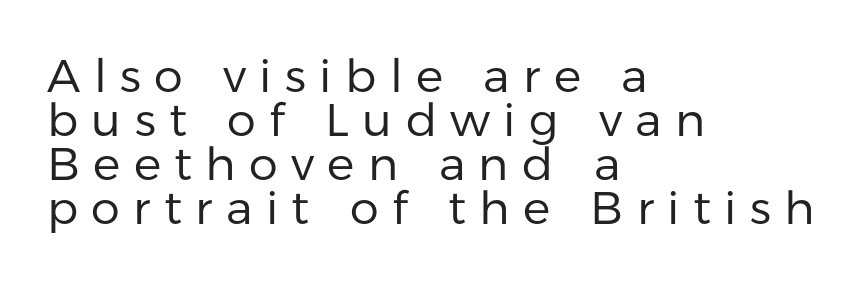
Vertically, the passage feels compressed, each row crowding the next. The rag falls on the right side of this text block. On a weight scale, this lands at 450 or below. Proportional: the letters do not fall into vertical columns. The type is letterspaced generously, with wide tracking.
